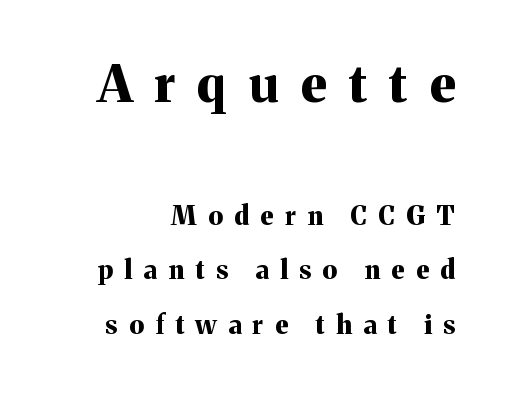
Q: Is the text bold? A: Yes.
Q: Is the text italic (slanted)? A: No, it is upright.
Q: Is the typeface a serif or a sans-serif typeface? A: Serif.
Q: Is the text underlined? A: No.
Q: Is the spacing between letters normal or unusually wide? A: Unusually wide.
Q: Is the spacing between lines tight, normal or loose? A: Loose.
Q: Which block of text is set in a larger size, the first (top) or the second (bottom)? A: The first (top) one.
Q: Width (condensed, normal, or wide)? A: Normal.
Q: Stroke contrast? A: Medium.
Q: x-height? A: Medium.
Q: Monospaced? A: No.
